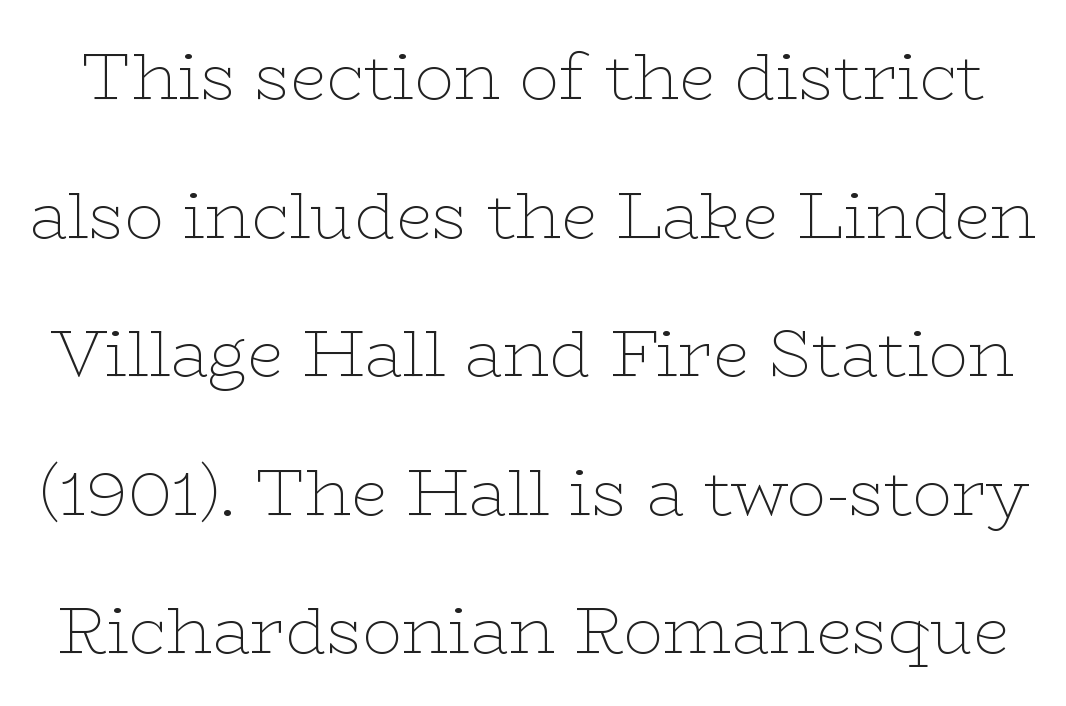
Q: Is the text bold? A: No.
Q: Is the text italic (slanted)? A: No, it is upright.
Q: Is the typeface a serif or a sans-serif typeface? A: Serif.
Q: Is the text underlined? A: No.
Q: Is the spacing between letters normal or unusually wide? A: Normal.
Q: Is the spacing between lines tight, normal or loose? A: Loose.
Q: Width (condensed, normal, or wide)? A: Wide.
Q: Stroke contrast? A: Low.
Q: x-height? A: Medium.
Q: Monospaced? A: No.
